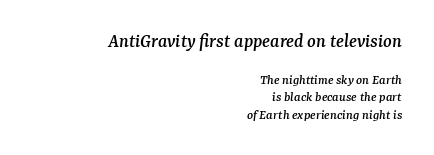
{"italic": "yes", "lean": "right", "slant_degrees": 7, "underline": "no", "align": "right", "line_spacing": "normal", "line_spacing_ratio": 1.25, "letter_spacing": "normal", "letter_spacing_em": 0.0, "larger_block": "first", "size_ratio": 1.43, "glyph_px": 20}
